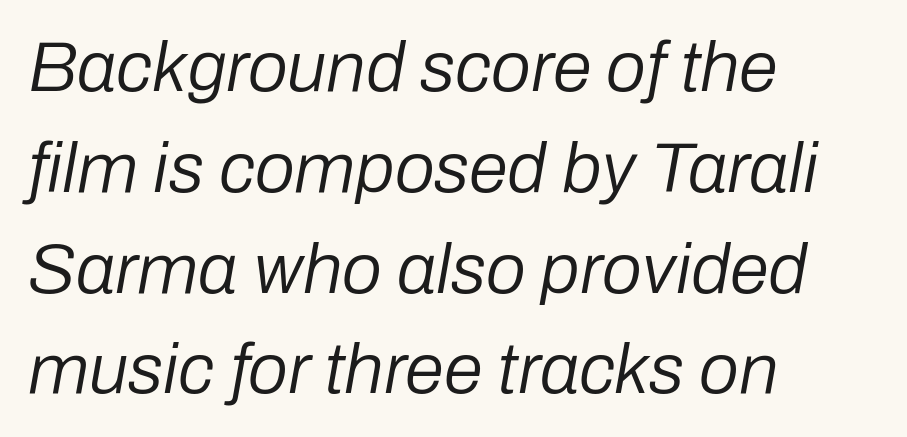
Q: Is the text bold? A: No.
Q: Is the text italic (slanted)? A: Yes, it leans right by about 10 degrees.
Q: Is the text underlined? A: No.
Q: How is the paragraph aligned? A: Left-aligned.
Q: Is the spacing between letters normal or unusually wide? A: Normal.
Q: Is the spacing between lines tight, normal or loose? A: Normal.
Q: Width (condensed, normal, or wide)? A: Normal.
Q: Stroke contrast? A: Low.
Q: x-height? A: Medium.
Q: Monospaced? A: No.
